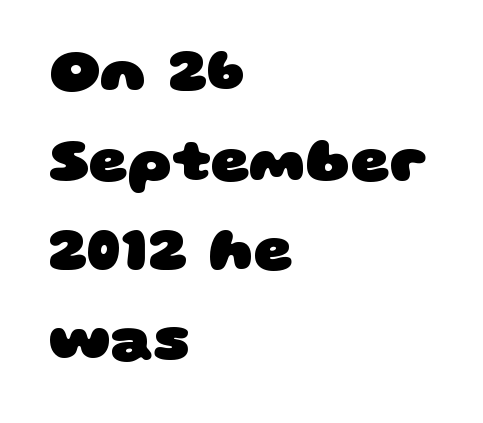
{"serif": "no", "bold": "yes", "weight": "heavy", "width": "wide", "stroke_contrast": "low", "x_height": "large", "monospaced": "no", "underline": "no", "align": "left", "line_spacing": "normal", "line_spacing_ratio": 1.47, "letter_spacing": "normal", "letter_spacing_em": 0.0, "glyph_px": 61}
